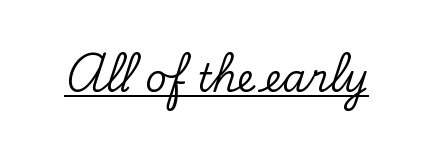
The image shows 38 px serif type; set normal letter spacing, underlined; low stroke contrast and a small x-height.
